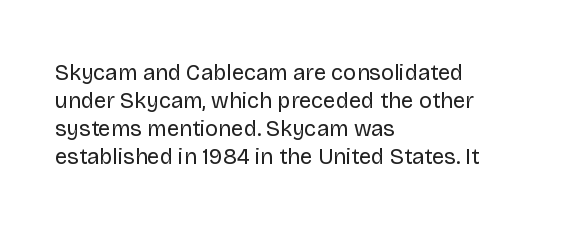
The image shows 22 px text type, upright; set left-aligned, normal line spacing (1.28x), normal letter spacing, not underlined.
